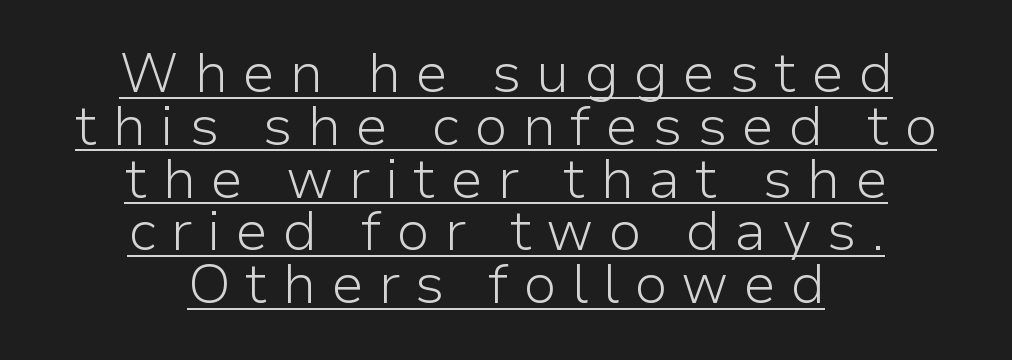
The letterforms sit at book weight or below. You could not count columns in this text — the font is proportionally spaced. The typeface chosen for these lines omits serifs. The type is letterspaced generously, with wide tracking. No italicization has been applied; the sample stays upright. Horizontally, the lines are justified to the midpoint only.
